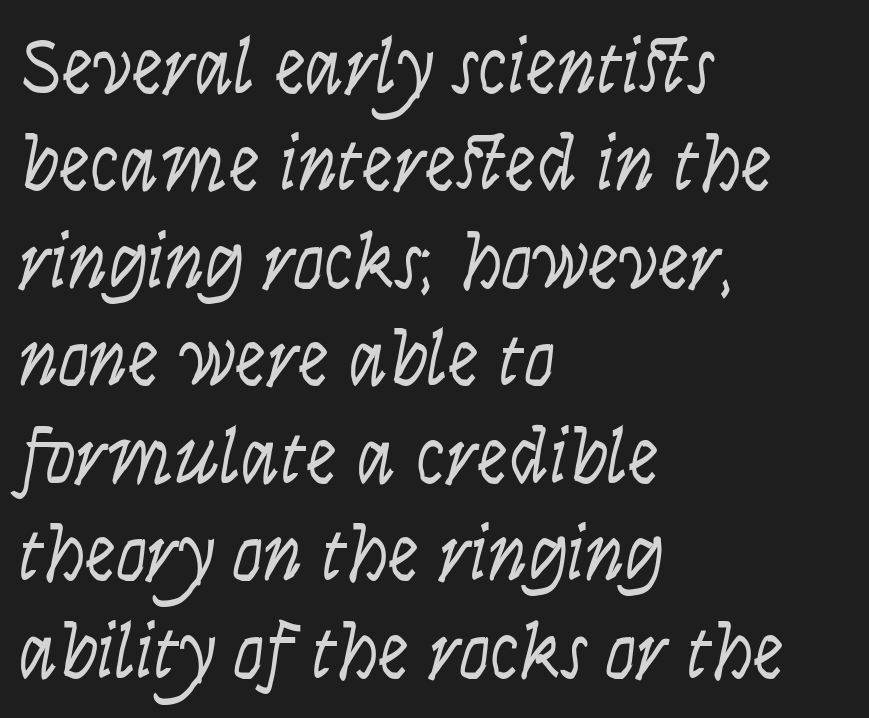
{"serif": "no", "bold": "no", "weight": "light", "width": "condensed", "stroke_contrast": "low", "x_height": "large", "monospaced": "no", "underline": "no", "align": "left", "line_spacing": "normal", "line_spacing_ratio": 1.25, "letter_spacing": "normal", "letter_spacing_em": 0.0, "glyph_px": 78}
